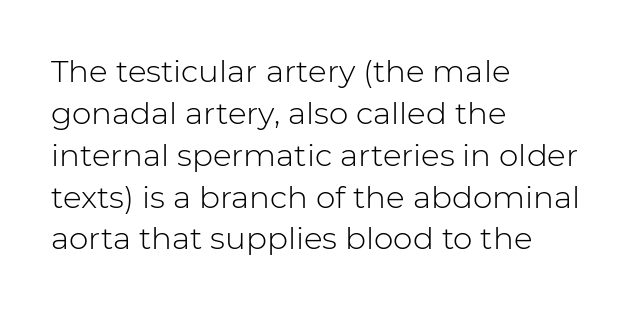
The image shows 31 px light sans-serif type, upright; set left-aligned, normal line spacing (1.35x), normal letter spacing, not underlined; low stroke contrast and a medium x-height.
